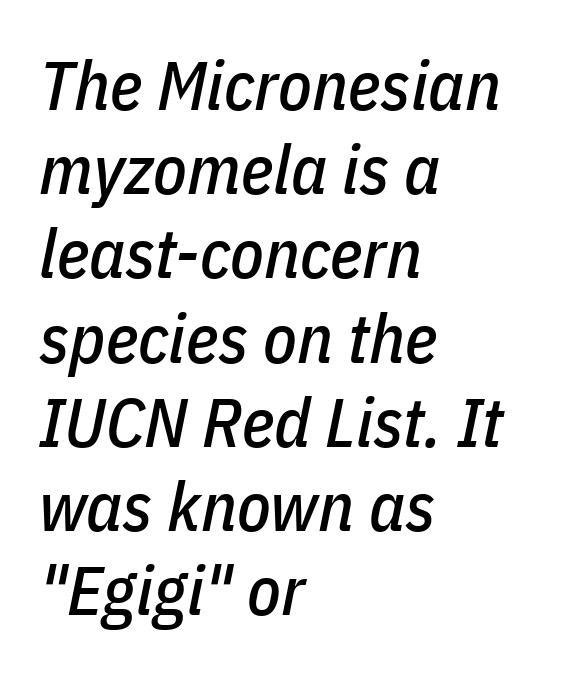
Q: Is the text italic (slanted)? A: Yes, it leans right by about 11 degrees.
Q: Is the text underlined? A: No.
Q: How is the paragraph aligned? A: Left-aligned.
Q: Is the spacing between letters normal or unusually wide? A: Normal.
Q: Width (condensed, normal, or wide)? A: Condensed.
Q: Stroke contrast? A: Low.
Q: x-height? A: Medium.
Q: Monospaced? A: No.
